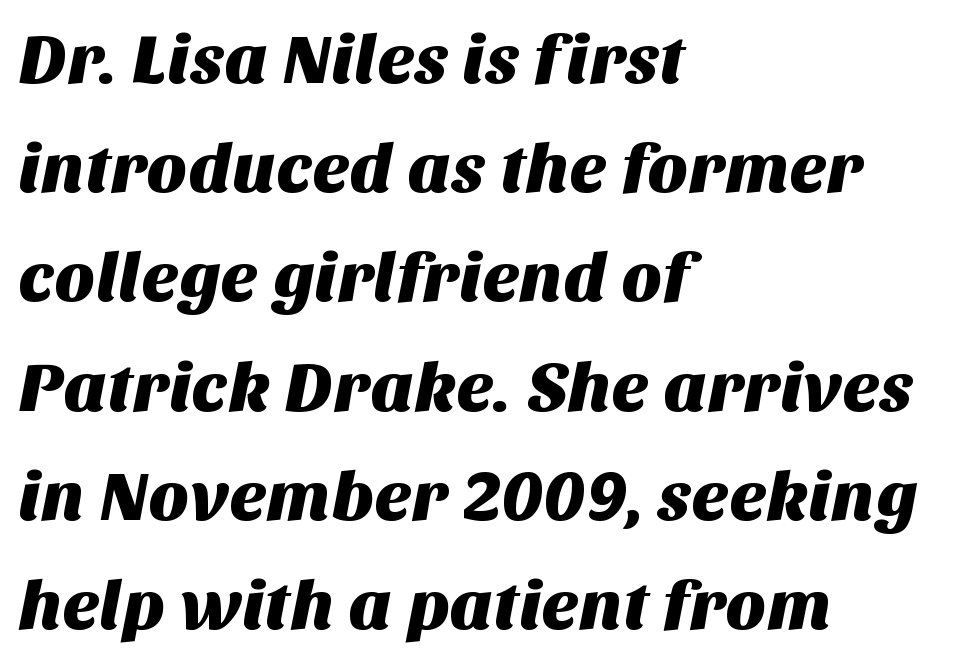
{"serif": "no", "width": "normal", "stroke_contrast": "medium", "x_height": "large", "monospaced": "no", "underline": "no", "align": "left", "line_spacing": "normal", "line_spacing_ratio": 1.56, "letter_spacing": "normal", "letter_spacing_em": 0.0, "glyph_px": 70}
